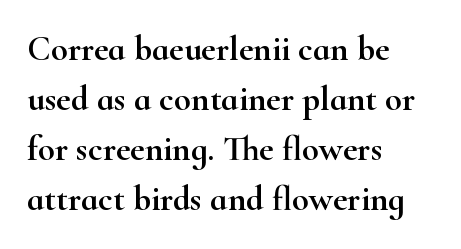
The image shows 35 px wide serif type, upright; set left-aligned, normal line spacing (1.43x), normal letter spacing, not underlined; high stroke contrast and a small x-height.
